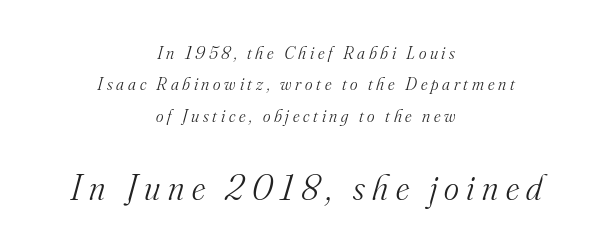
{"serif": "yes", "italic": "yes", "lean": "right", "slant_degrees": 16, "bold": "no", "weight": "light", "width": "normal", "stroke_contrast": "medium", "x_height": "small", "monospaced": "no", "underline": "no", "align": "center", "line_spacing_ratio": 1.75, "letter_spacing": "wide", "letter_spacing_em": 0.21, "larger_block": "second", "size_ratio": 2.0, "glyph_px": 36}
